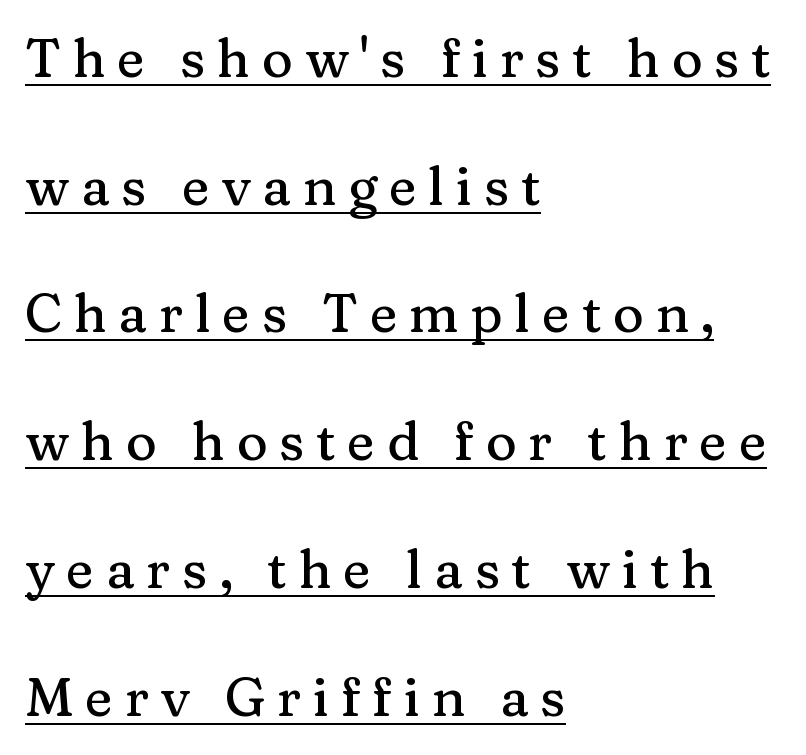
Line beginnings align vertically; line endings do not. Compared with typical body copy, the letter spacing here is much looser. Leading: increased. Beneath each row of characters lies a ruled line. The face used here is proportionally spaced, like ordinary book or web type.
